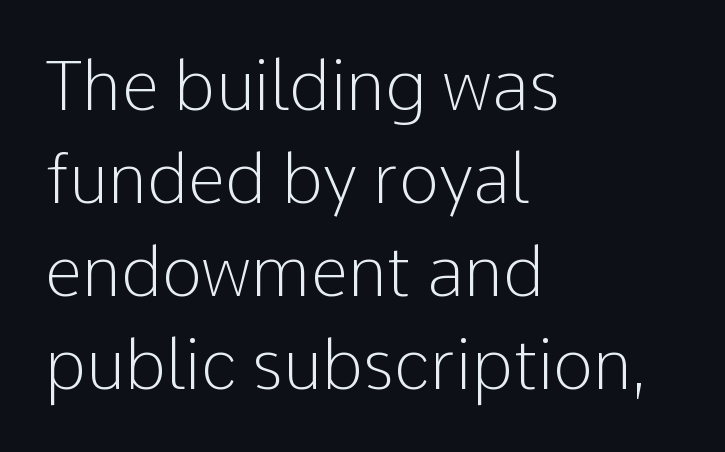
Q: Is the text bold? A: No.
Q: Is the text italic (slanted)? A: No, it is upright.
Q: Is the typeface a serif or a sans-serif typeface? A: Sans-serif.
Q: Is the text underlined? A: No.
Q: How is the paragraph aligned? A: Left-aligned.
Q: Is the spacing between letters normal or unusually wide? A: Normal.
Q: Is the spacing between lines tight, normal or loose? A: Normal.
Q: Width (condensed, normal, or wide)? A: Normal.
Q: Stroke contrast? A: Low.
Q: x-height? A: Medium.
Q: Monospaced? A: No.
